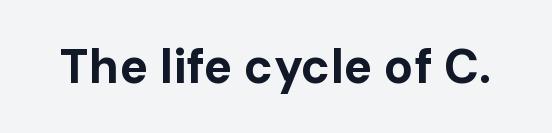
Q: Is the text bold? A: Yes.
Q: Is the text italic (slanted)? A: No, it is upright.
Q: Is the typeface a serif or a sans-serif typeface? A: Sans-serif.
Q: Is the text underlined? A: No.
Q: Is the spacing between letters normal or unusually wide? A: Normal.
Q: Width (condensed, normal, or wide)? A: Normal.
Q: Stroke contrast? A: Low.
Q: x-height? A: Medium.
Q: Monospaced? A: No.
